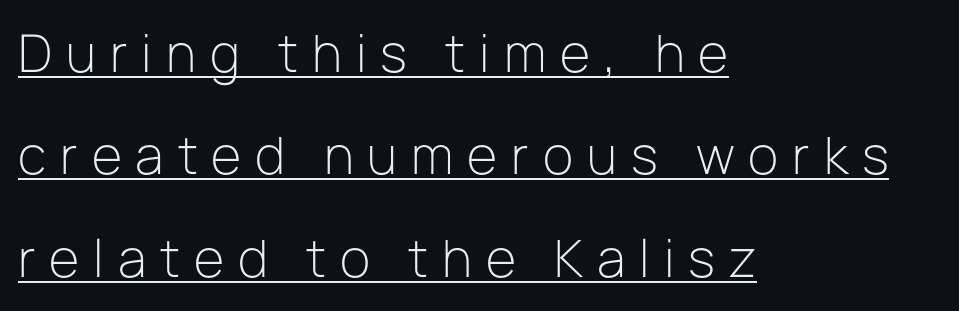
Letters have the restrained weight of plain body copy at most. The typography opts for an upright posture over an oblique one. The specimen includes a rule beneath the text block's lines. Vertically, the passage feels expansive, rows floating well apart. Short and long lines alike share a common starting point at left.
